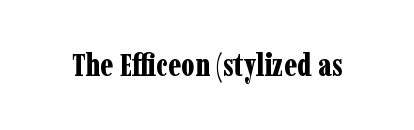
The image shows 31 px bold, condensed serif type, upright; set normal letter spacing, not underlined; low stroke contrast and a medium x-height.
